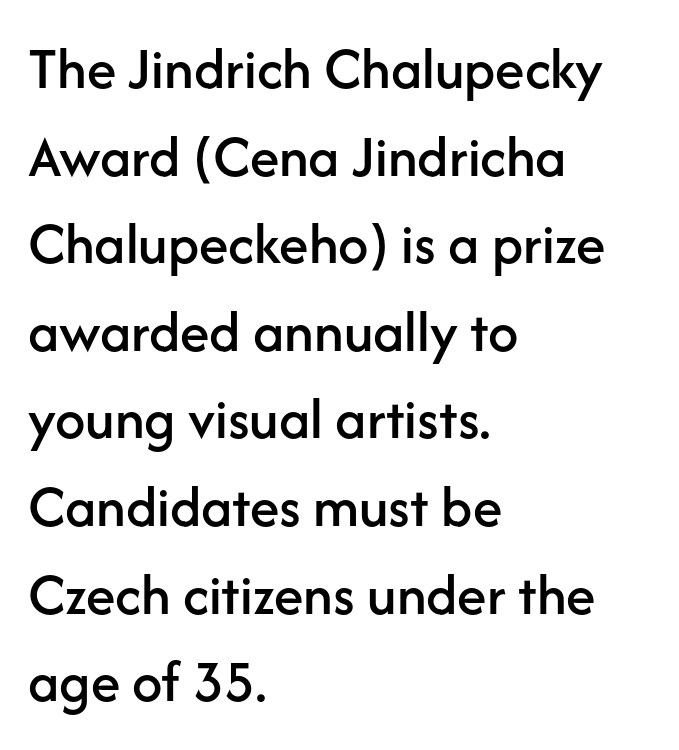
Q: Is the text italic (slanted)? A: No, it is upright.
Q: Is the typeface a serif or a sans-serif typeface? A: Sans-serif.
Q: Is the text underlined? A: No.
Q: How is the paragraph aligned? A: Left-aligned.
Q: Is the spacing between letters normal or unusually wide? A: Normal.
Q: Is the spacing between lines tight, normal or loose? A: Normal.
Q: Width (condensed, normal, or wide)? A: Normal.
Q: Stroke contrast? A: Low.
Q: x-height? A: Medium.
Q: Monospaced? A: No.
